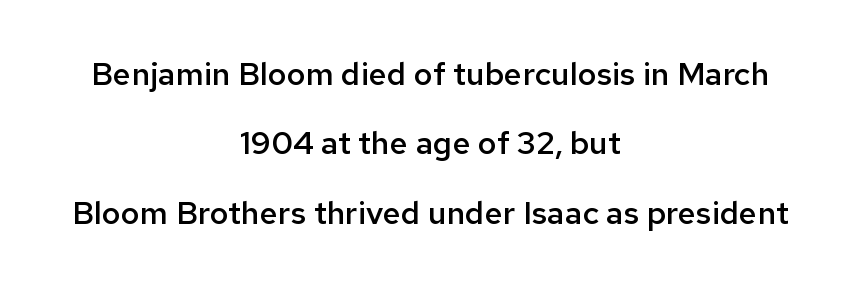
Q: Is the text bold? A: Semi-bold.
Q: Is the text italic (slanted)? A: No, it is upright.
Q: Is the typeface a serif or a sans-serif typeface? A: Sans-serif.
Q: Is the text underlined? A: No.
Q: How is the paragraph aligned? A: Centered.
Q: Is the spacing between letters normal or unusually wide? A: Normal.
Q: Is the spacing between lines tight, normal or loose? A: Loose.
Q: Width (condensed, normal, or wide)? A: Normal.
Q: Stroke contrast? A: Low.
Q: x-height? A: Medium.
Q: Monospaced? A: No.
